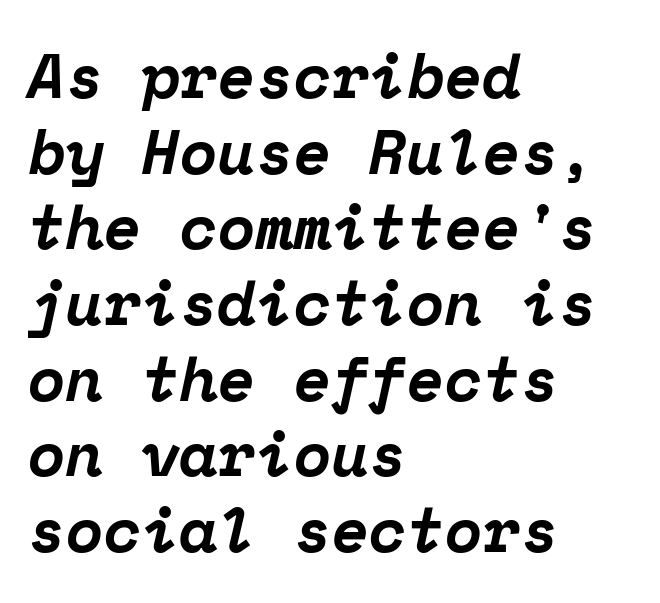
The image shows 62 px bold serif type, italic (leaning right), monospaced; set left-aligned, line spacing 1.22x, normal letter spacing, not underlined; low stroke contrast and a medium x-height.
